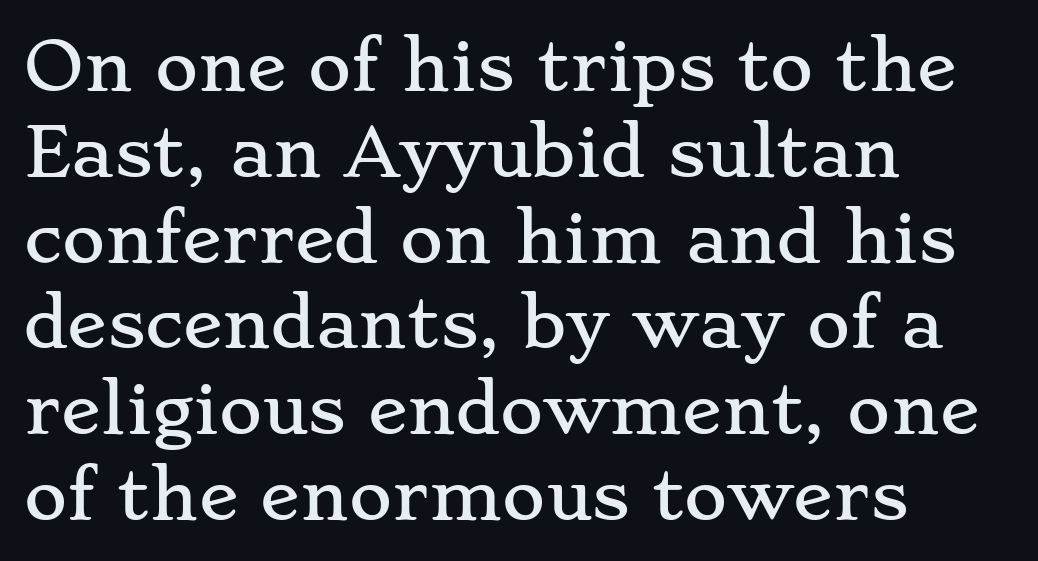
The image shows 66 px wide serif type, upright; set left-aligned, normal line spacing (1.3x), normal letter spacing, not underlined; low stroke contrast and a small x-height.
